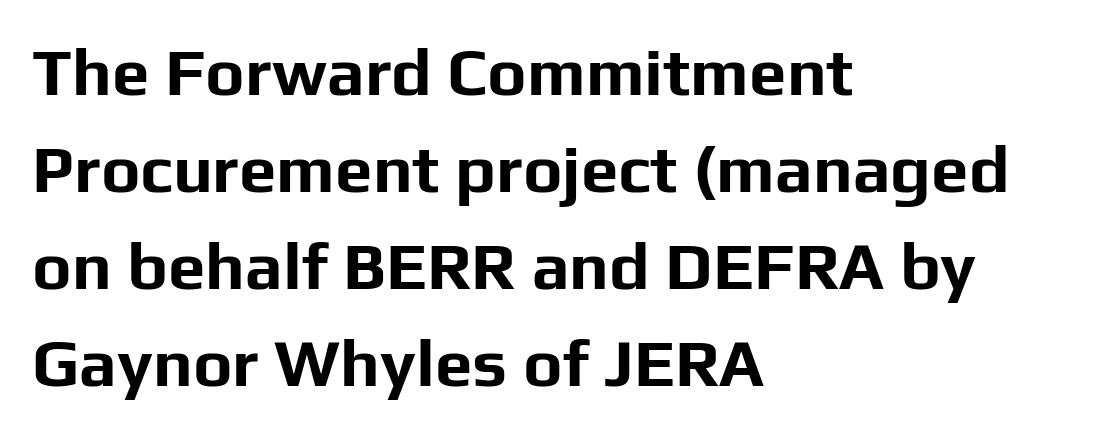
The image shows 67 px bold sans-serif type, upright; set left-aligned, normal line spacing (1.45x), normal letter spacing, not underlined; low stroke contrast and a medium x-height.
